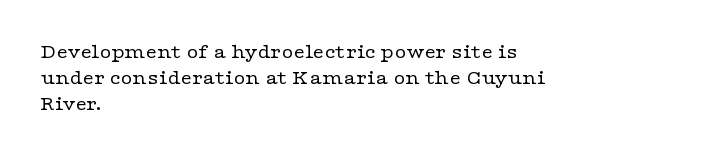
Q: Is the text bold? A: No.
Q: Is the text italic (slanted)? A: No, it is upright.
Q: Is the text underlined? A: No.
Q: How is the paragraph aligned? A: Left-aligned.
Q: Is the spacing between letters normal or unusually wide? A: Normal.
Q: Is the spacing between lines tight, normal or loose? A: Normal.
